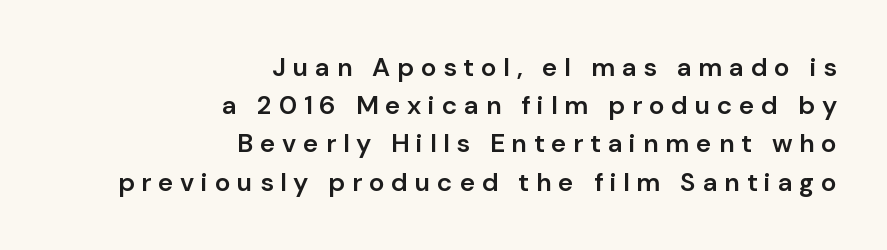
The image shows 26 px text type, upright; set right-aligned, normal line spacing (1.47x), unusually wide letter spacing (+0.26 em), not underlined.
